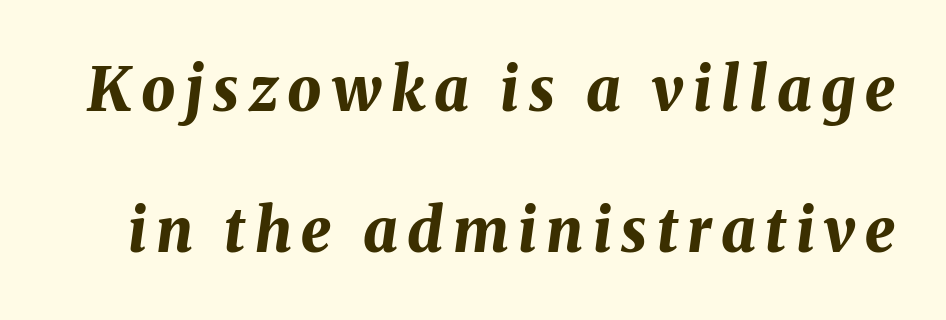
Airy leading. These lines carry a lot of weight — the face is fully bold. Nobody drew a line under any word here. The face used here is proportionally spaced, like ordinary book or web type. Characters are canted at an angle relative to the baseline's perpendicular.
